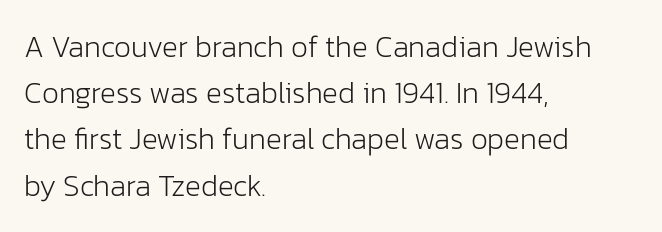
Q: Is the text bold? A: No.
Q: Is the text italic (slanted)? A: No, it is upright.
Q: Is the typeface a serif or a sans-serif typeface? A: Sans-serif.
Q: Is the text underlined? A: No.
Q: How is the paragraph aligned? A: Left-aligned.
Q: Is the spacing between letters normal or unusually wide? A: Normal.
Q: Is the spacing between lines tight, normal or loose? A: Normal.
Q: Width (condensed, normal, or wide)? A: Normal.
Q: Stroke contrast? A: Low.
Q: x-height? A: Medium.
Q: Monospaced? A: No.
